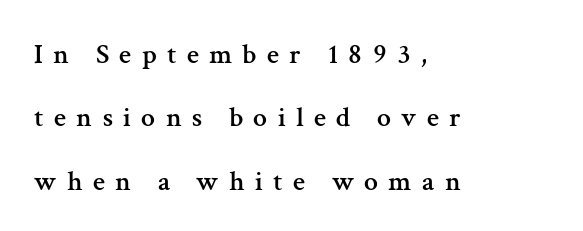
{"serif": "yes", "italic": "no", "width": "normal", "stroke_contrast": "medium", "x_height": "medium", "monospaced": "no", "underline": "no", "align": "left", "line_spacing": "loose", "line_spacing_ratio": 2.26, "letter_spacing": "wide", "letter_spacing_em": 0.37, "glyph_px": 28}
